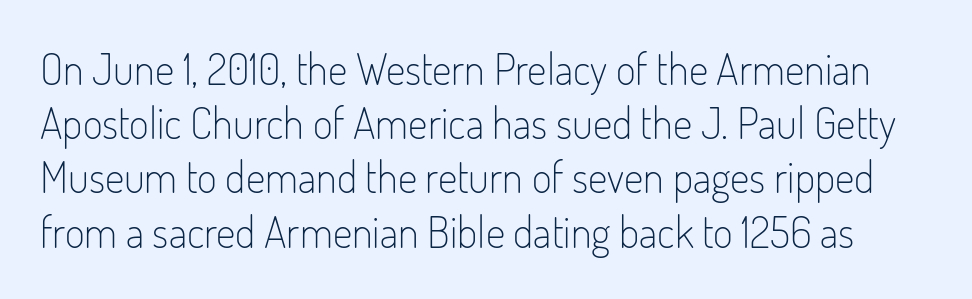
{"serif": "no", "italic": "no", "bold": "no", "weight": "light", "width": "condensed", "stroke_contrast": "low", "x_height": "small", "monospaced": "no", "underline": "no", "line_spacing": "normal", "line_spacing_ratio": 1.26, "letter_spacing": "normal", "letter_spacing_em": 0.0, "glyph_px": 43}
